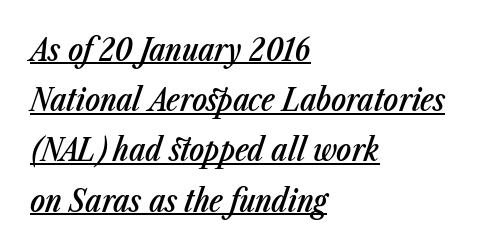
The image shows 31 px semibold, condensed type, italic (leaning right); set left-aligned, normal line spacing (1.62x), normal letter spacing, underlined; low stroke contrast and a medium x-height.
